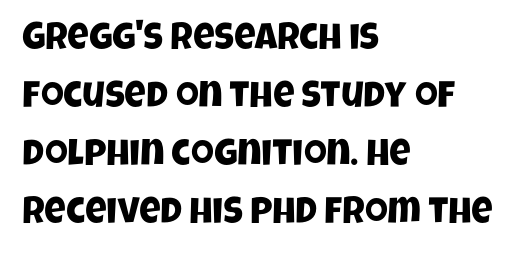
Q: Is the typeface a serif or a sans-serif typeface? A: Sans-serif.
Q: Is the text underlined? A: No.
Q: How is the paragraph aligned? A: Left-aligned.
Q: Is the spacing between letters normal or unusually wide? A: Normal.
Q: Is the spacing between lines tight, normal or loose? A: Normal.
Q: Width (condensed, normal, or wide)? A: Condensed.
Q: Stroke contrast? A: Low.
Q: x-height? A: Large.
Q: Monospaced? A: No.
